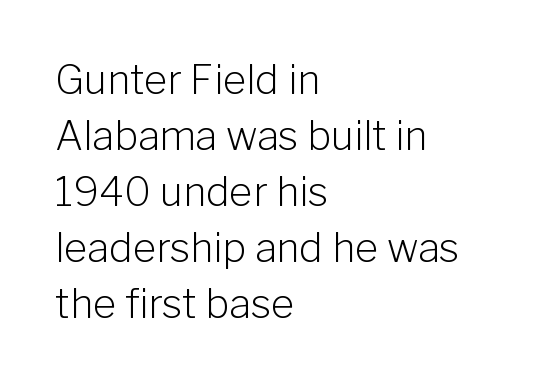
Q: Is the text bold? A: No.
Q: Is the text italic (slanted)? A: No, it is upright.
Q: Is the typeface a serif or a sans-serif typeface? A: Sans-serif.
Q: Is the text underlined? A: No.
Q: How is the paragraph aligned? A: Left-aligned.
Q: Is the spacing between letters normal or unusually wide? A: Normal.
Q: Is the spacing between lines tight, normal or loose? A: Normal.
Q: Width (condensed, normal, or wide)? A: Normal.
Q: Stroke contrast? A: Low.
Q: x-height? A: Medium.
Q: Monospaced? A: No.
